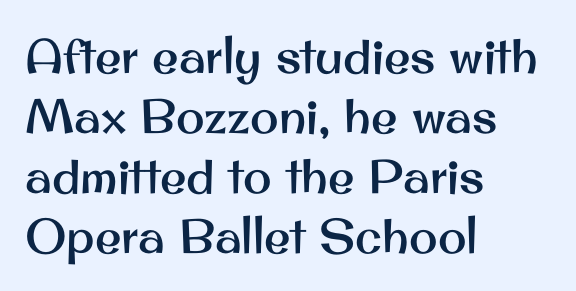
{"serif": "no", "italic": "no", "width": "normal", "stroke_contrast": "medium", "x_height": "small", "monospaced": "no", "underline": "no", "align": "left", "line_spacing": "normal", "line_spacing_ratio": 1.25, "letter_spacing": "normal", "letter_spacing_em": 0.0, "glyph_px": 48}
